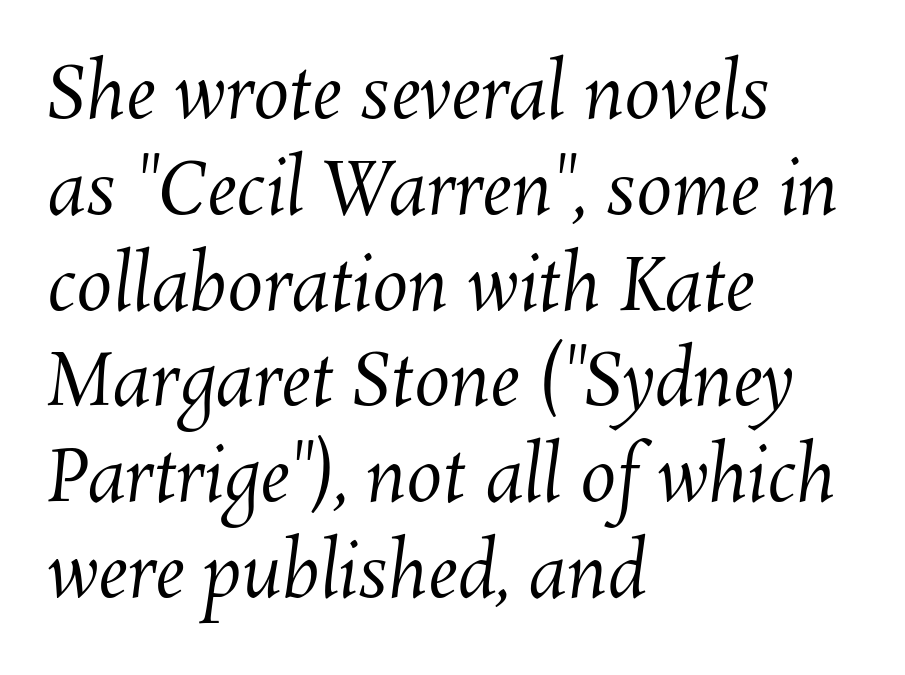
The image shows 72 px regular-weight type; set left-aligned, normal line spacing (1.33x), normal letter spacing, not underlined; medium stroke contrast and a medium x-height.
